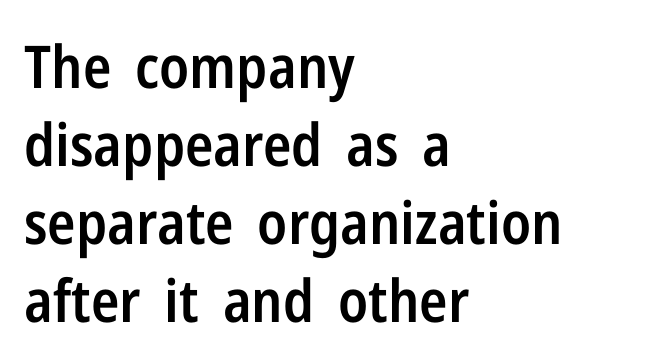
Q: Is the text bold? A: Semi-bold.
Q: Is the text italic (slanted)? A: No, it is upright.
Q: Is the typeface a serif or a sans-serif typeface? A: Sans-serif.
Q: Is the text underlined? A: No.
Q: How is the paragraph aligned? A: Left-aligned.
Q: Is the spacing between letters normal or unusually wide? A: Normal.
Q: Is the spacing between lines tight, normal or loose? A: Normal.
Q: Width (condensed, normal, or wide)? A: Condensed.
Q: Stroke contrast? A: Low.
Q: x-height? A: Medium.
Q: Monospaced? A: No.
